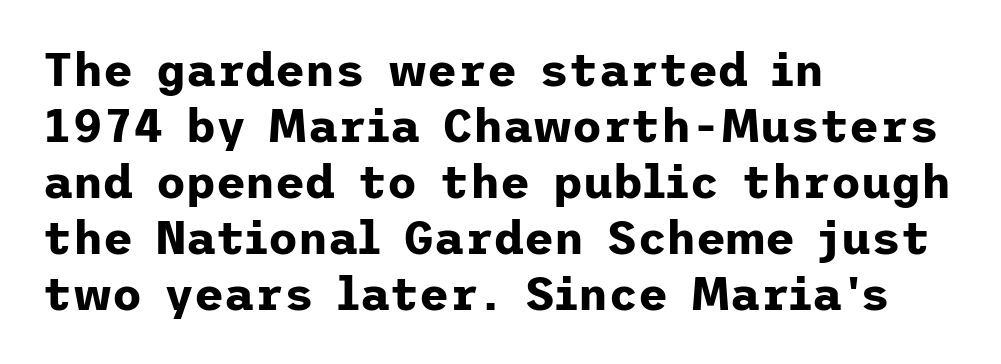
The typesetting leans heavy: a genuine bold. Letter spacing: default. The glyphs are unaccompanied by any horizontal stroke below them. Stroke terminals: plain, sans-serif. Typeset ragged right — the left edge is the straight one. The lettering holds an erect, upright posture throughout.
